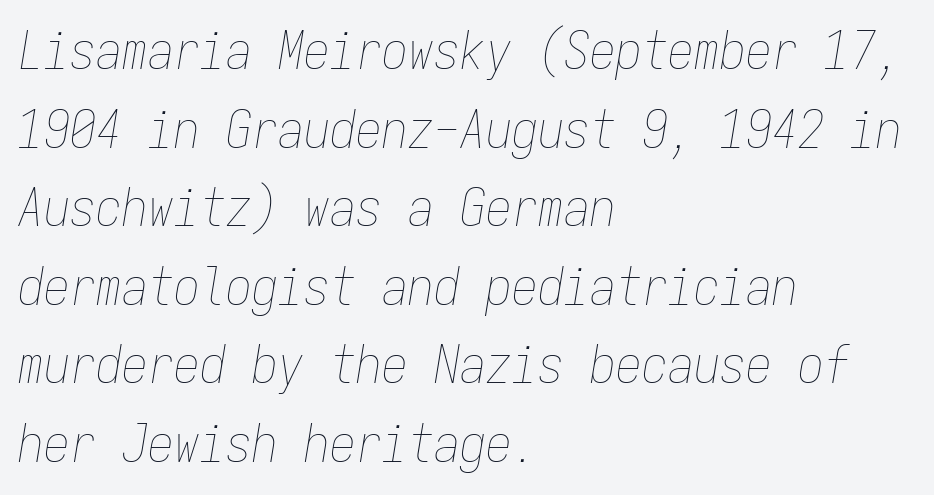
Each row of text sits above clean, open space. Quick note: italic. Normally led — the rows are evenly, conventionally spaced. Vertical stems look standard width or narrower in stroke. Caption: standard tracking, unaltered.
